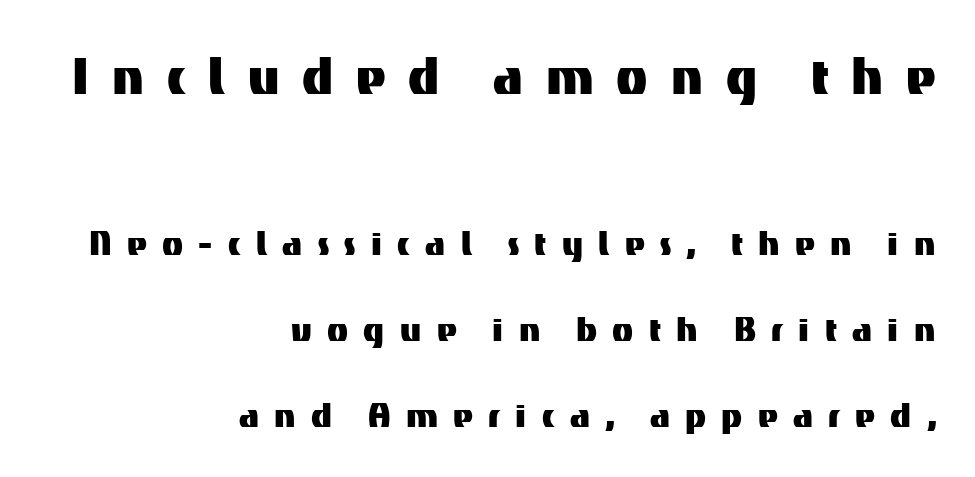
The image shows 64 px sans-serif type, upright; set right-aligned, loose line spacing (2.0x), unusually wide letter spacing (+0.36 em), not underlined; the first (top) block is 1.49x larger; medium stroke contrast and a medium x-height.
